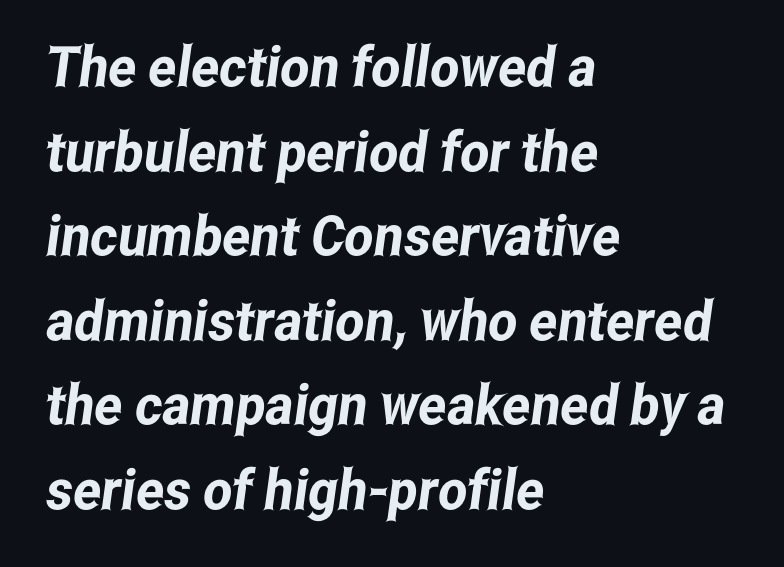
Q: Is the typeface a serif or a sans-serif typeface? A: Sans-serif.
Q: Is the text underlined? A: No.
Q: How is the paragraph aligned? A: Left-aligned.
Q: Is the spacing between letters normal or unusually wide? A: Normal.
Q: Is the spacing between lines tight, normal or loose? A: Normal.
Q: Width (condensed, normal, or wide)? A: Condensed.
Q: Stroke contrast? A: Low.
Q: x-height? A: Medium.
Q: Monospaced? A: No.
